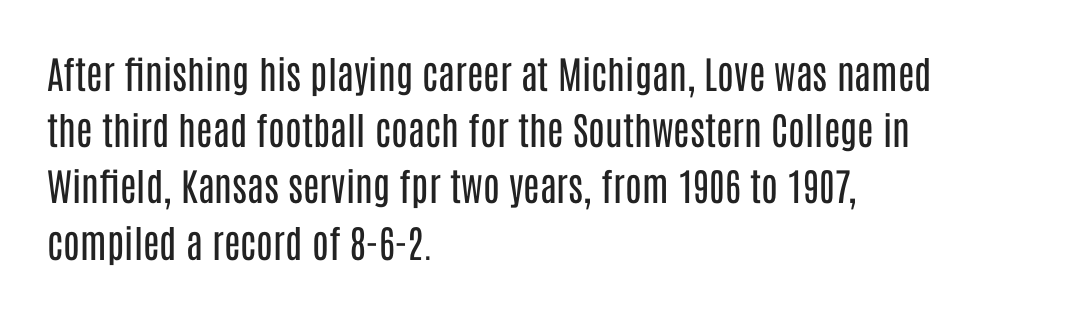
Letterform terminals end flat and unadorned throughout the passage. How are the letters spaced? Ordinarily, with no added tracking. Each letter keeps its own natural width here, so spacing adapts to shape. Each row of text sits above clean, open space. No chunkiness to these letters — they're not bold. Does the lettering tilt? It doesn't — this is upright.
